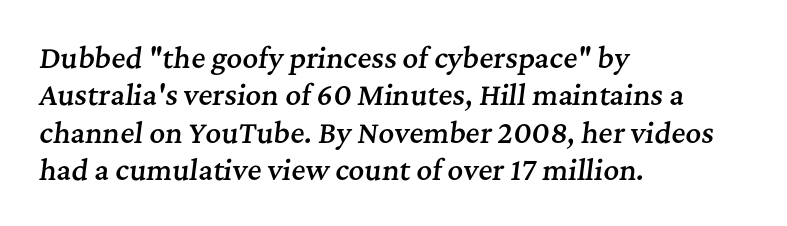
Tall strokes in this sample are angled rather than plumb. Caption: multi-line text, flush left, ragged right. These lines sit exactly where default settings would place them. This is moderately heavy type, rendered in semibold. In terms of letterspacing, this is plain default setting.
